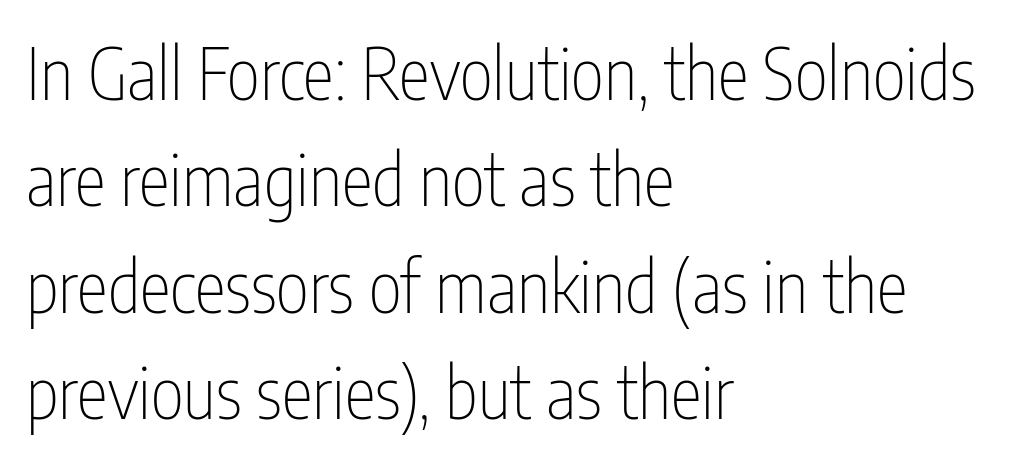
Default kerning and tracking; the words read as compact shapes. You could not count columns in this text — the font is proportionally spaced. Unmarked baselines from the first word to the last. Unbolded letterforms with no extra heft.
